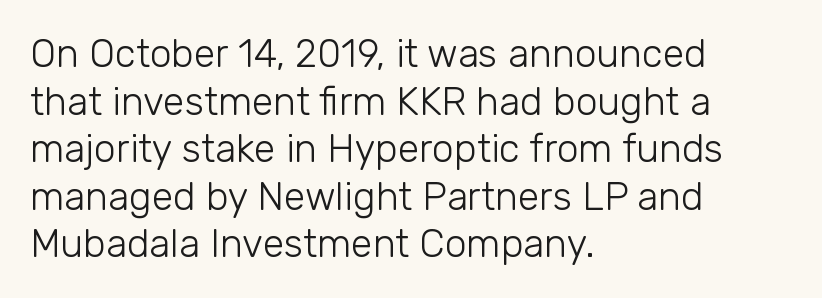
{"serif": "no", "italic": "no", "bold": "no", "weight": "light", "width": "normal", "stroke_contrast": "low", "x_height": "medium", "monospaced": "no", "underline": "no", "align": "left", "line_spacing_ratio": 1.22, "letter_spacing": "normal", "letter_spacing_em": 0.0, "glyph_px": 39}
